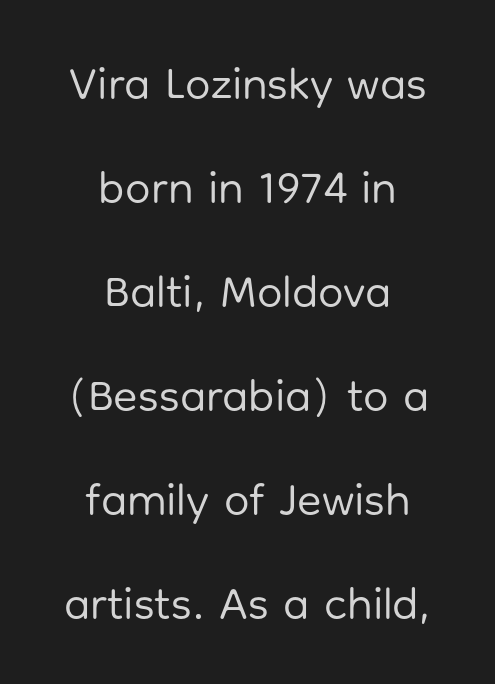
The image shows 45 px regular-weight sans-serif type, upright; set centered, loose line spacing (2.31x), normal letter spacing, not underlined; low stroke contrast and a medium x-height.
